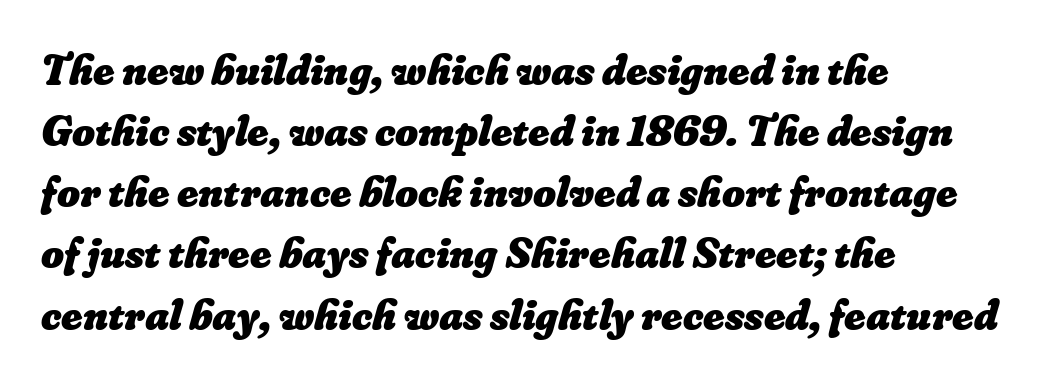
The rendering keeps characters at their native spacing. The specimen omits any rule beneath the text block's lines. Is this a fixed-width face? No — the glyphs have proportional, varying widths. Thick stems and heavy bowls — unmistakably bold. The rag falls on the right side of this text block. Successive baselines arrive at the customary interval.
